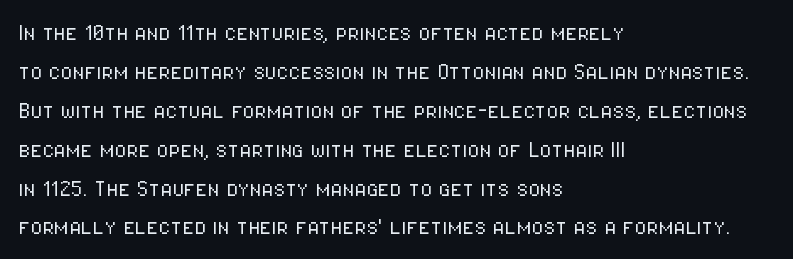
The image shows 27 px text type, upright; set left-aligned, normal line spacing (1.44x), normal letter spacing, not underlined.
